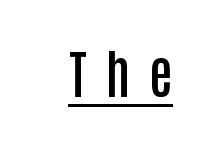
The image shows 52 px semibold, condensed sans-serif type, upright; set unusually wide letter spacing (+0.37 em), underlined; low stroke contrast and a large x-height.
